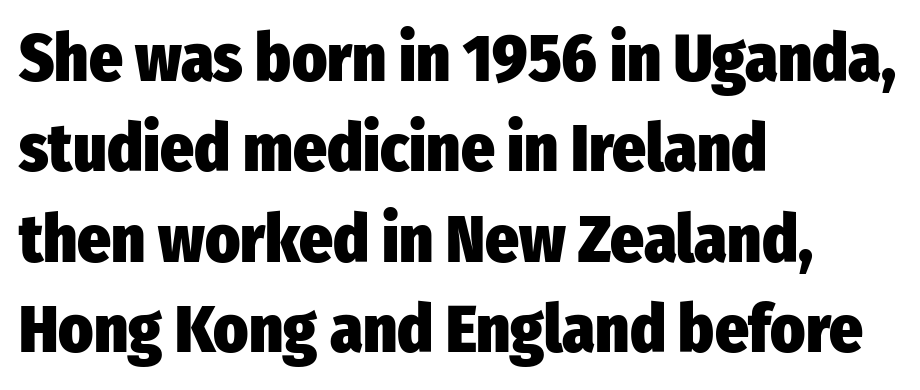
{"serif": "no", "italic": "no", "bold": "yes", "weight": "heavy", "width": "condensed", "stroke_contrast": "low", "x_height": "medium", "monospaced": "no", "underline": "no", "align": "left", "line_spacing": "normal", "line_spacing_ratio": 1.37, "letter_spacing": "normal", "letter_spacing_em": 0.0, "glyph_px": 66}
